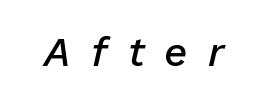
Q: Is the text bold? A: Semi-bold.
Q: Is the text italic (slanted)? A: Yes, it leans right by about 13 degrees.
Q: Is the text underlined? A: No.
Q: Is the spacing between letters normal or unusually wide? A: Unusually wide.
Q: Width (condensed, normal, or wide)? A: Normal.
Q: Stroke contrast? A: Low.
Q: x-height? A: Medium.
Q: Monospaced? A: No.
